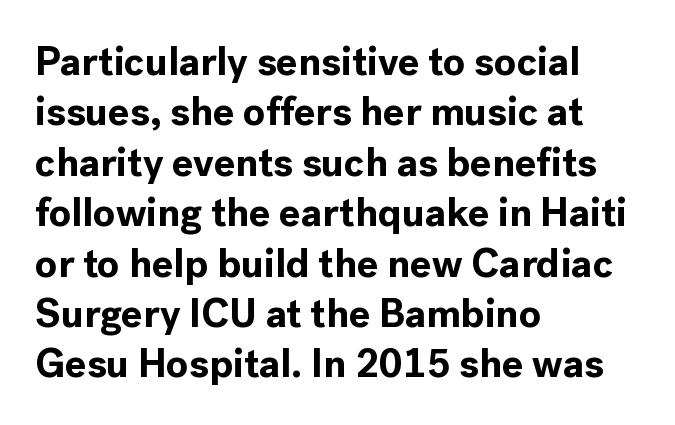
The axis of the letterforms is exactly vertical. The typeface chosen for these lines omits serifs. Compared with typical body copy, the letter spacing here is the same. What weight is shown? A full bold with thick strokes. One glance says typical: line gaps are just what's usual.
